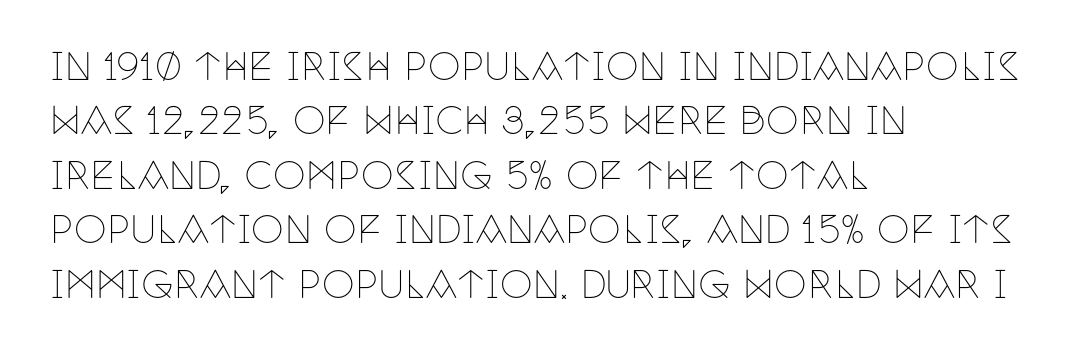
The image shows 37 px thin, condensed serif type, upright; set left-aligned, normal line spacing (1.47x), normal letter spacing, not underlined; low stroke contrast and a large x-height.
